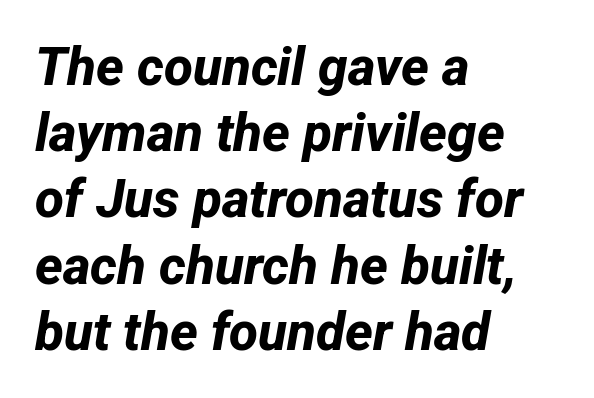
The image shows 53 px bold sans-serif type; set left-aligned, normal line spacing (1.25x), normal letter spacing, not underlined; low stroke contrast and a medium x-height.
